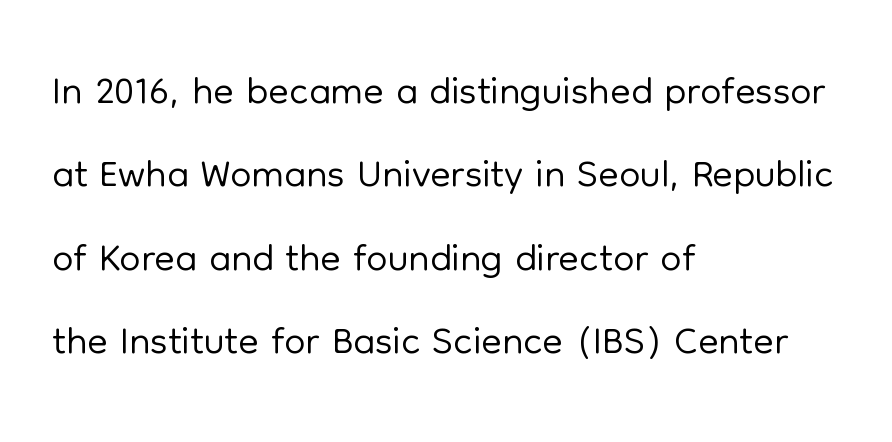
The strip under each line holds only bare page. Unbolded letterforms with no extra heft. The type is set solid horizontally, with unmodified tracking. This rendering uses left alignment, leaving the right contour irregular. The designer left line spacing at the default.
